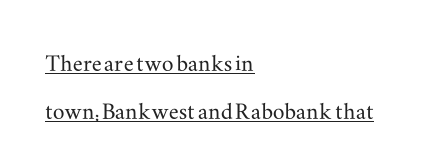
Q: Is the text italic (slanted)? A: No, it is upright.
Q: Is the typeface a serif or a sans-serif typeface? A: Serif.
Q: Is the text underlined? A: Yes.
Q: How is the paragraph aligned? A: Left-aligned.
Q: Is the spacing between letters normal or unusually wide? A: Normal.
Q: Is the spacing between lines tight, normal or loose? A: Normal.
Q: Width (condensed, normal, or wide)? A: Wide.
Q: Stroke contrast? A: Medium.
Q: x-height? A: Small.
Q: Monospaced? A: No.
